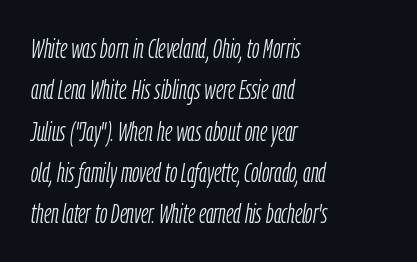
The image shows 27 px text type, italic (leaning right); set left-aligned, normal line spacing (1.53x), normal letter spacing, not underlined.
